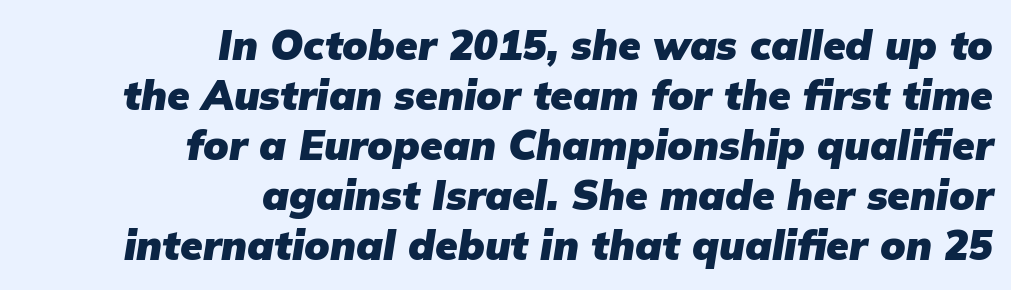
Q: Is the text bold? A: Yes.
Q: Is the text italic (slanted)? A: Yes, it leans right by about 9 degrees.
Q: Is the text underlined? A: No.
Q: How is the paragraph aligned? A: Right-aligned.
Q: Is the spacing between letters normal or unusually wide? A: Normal.
Q: Width (condensed, normal, or wide)? A: Normal.
Q: Stroke contrast? A: Low.
Q: x-height? A: Medium.
Q: Monospaced? A: No.
